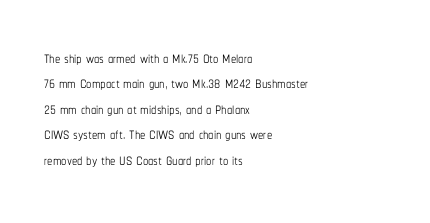
{"italic": "no", "bold": "no", "underline": "no", "align": "left", "line_spacing_ratio": 1.21, "letter_spacing": "normal", "letter_spacing_em": 0.0, "glyph_px": 21}
